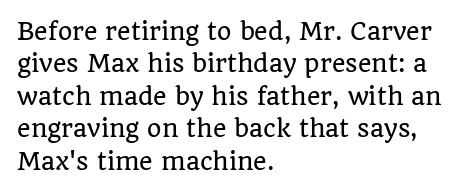
The image shows 23 px text type, upright; set left-aligned, normal line spacing (1.41x), normal letter spacing, not underlined.
